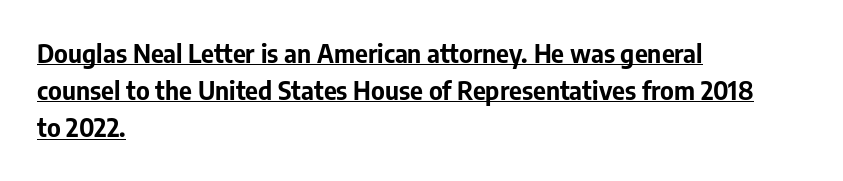
The image shows 25 px bold type, upright; set left-aligned, normal line spacing (1.49x), normal letter spacing, underlined.
